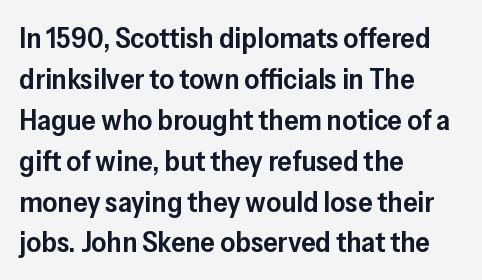
A bit beefed up — I'd call it semibold rather than bold. Characters follow at the spacing the type designer built in. Font category for this specimen: sans-serif. Each row of text sits above clean, open space. Tall strokes in this sample are plumb rather than angled. The designer left line spacing at the default.
